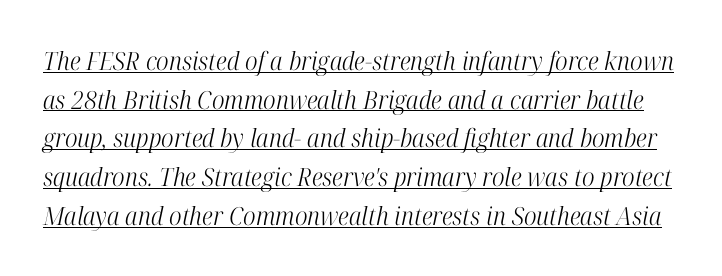
{"italic": "yes", "lean": "right", "slant_degrees": 12, "bold": "no", "underline": "yes", "line_spacing": "normal", "line_spacing_ratio": 1.55, "letter_spacing": "normal", "letter_spacing_em": 0.0, "glyph_px": 25}
